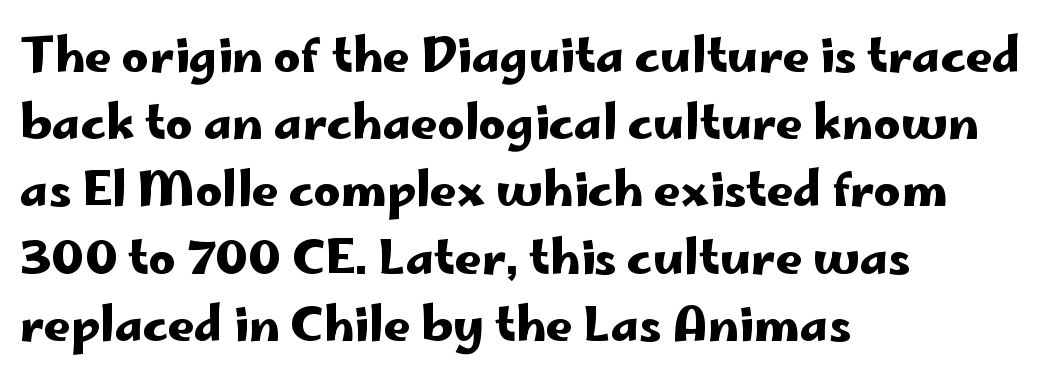
The image shows 47 px wide sans-serif type, upright; set left-aligned, normal line spacing (1.43x), normal letter spacing, not underlined; low stroke contrast and a small x-height.
